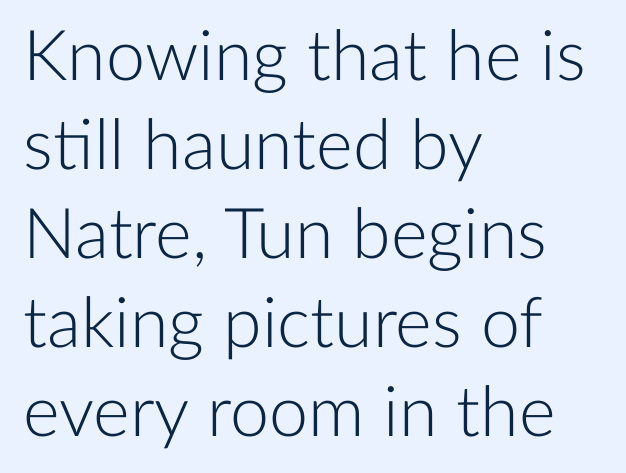
Each row of text sits above clean, open space. Is this a sans? Yes — the strokes have no serifs. Casual observation: everything's shoved over to the left. Looks like regular typesetting: each glyph gets only the width it needs. Notice how descenders clear the ascenders below comfortably — that's standard leading.
